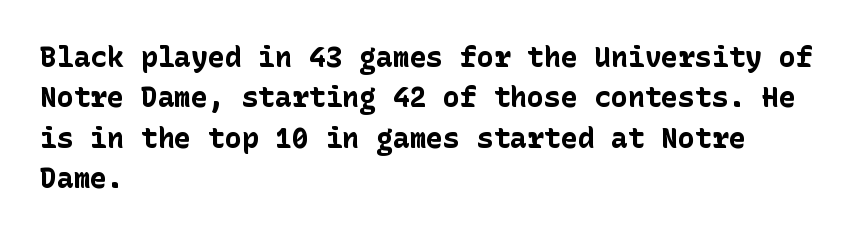
The rendering anchors every line to the left-hand side. Posture: straight, roman, zero tilt. Between one letter and the next there's only the usual sliver of space. Line spacing here is normal. Font category for this specimen: sans-serif.
